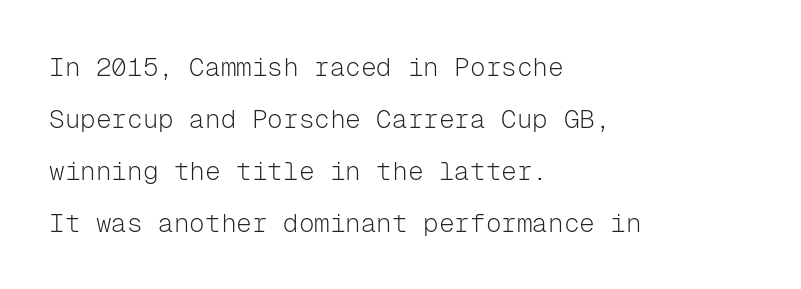
{"italic": "no", "bold": "no", "underline": "no", "align": "left", "line_spacing": "loose", "line_spacing_ratio": 2.0, "letter_spacing": "normal", "letter_spacing_em": 0.0, "glyph_px": 26}
